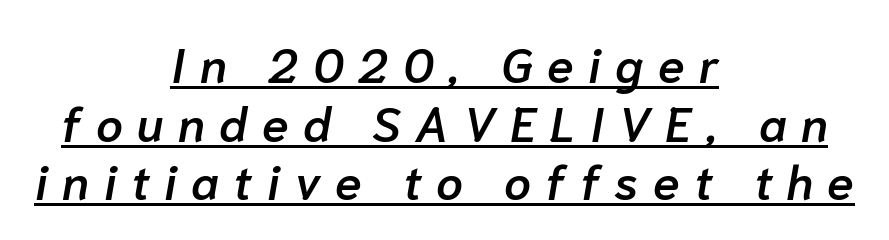
The image shows 48 px semibold type, italic (leaning right); set centered, line spacing 1.22x, unusually wide letter spacing (+0.3 em), underlined; low stroke contrast and a medium x-height.
